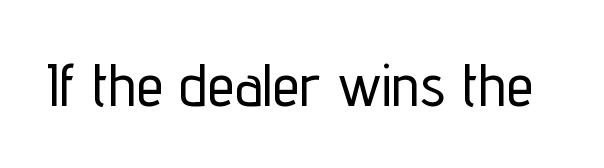
Q: Is the text italic (slanted)? A: No, it is upright.
Q: Is the typeface a serif or a sans-serif typeface? A: Sans-serif.
Q: Is the text underlined? A: No.
Q: Is the spacing between letters normal or unusually wide? A: Normal.
Q: Width (condensed, normal, or wide)? A: Condensed.
Q: Stroke contrast? A: Low.
Q: x-height? A: Medium.
Q: Monospaced? A: No.
